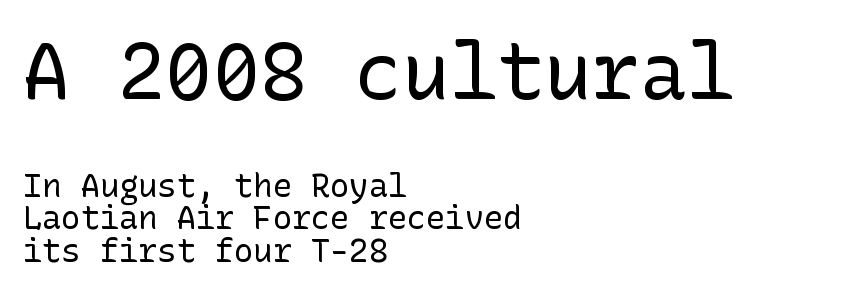
Q: Is the text bold? A: No.
Q: Is the text italic (slanted)? A: No, it is upright.
Q: Is the typeface a serif or a sans-serif typeface? A: Sans-serif.
Q: Is the text underlined? A: No.
Q: How is the paragraph aligned? A: Left-aligned.
Q: Is the spacing between letters normal or unusually wide? A: Normal.
Q: Is the spacing between lines tight, normal or loose? A: Tight.
Q: Which block of text is set in a larger size, the first (top) or the second (bottom)? A: The first (top) one.
Q: Width (condensed, normal, or wide)? A: Normal.
Q: Stroke contrast? A: Low.
Q: x-height? A: Medium.
